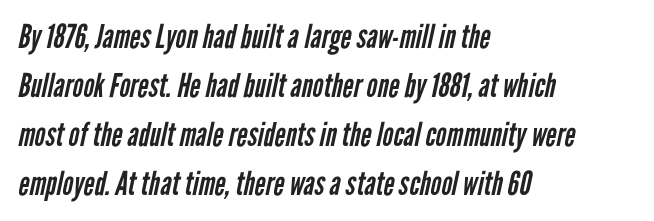
The image shows 33 px regular-weight, condensed sans-serif type; set left-aligned, normal line spacing (1.48x), normal letter spacing, not underlined; low stroke contrast and a medium x-height.
